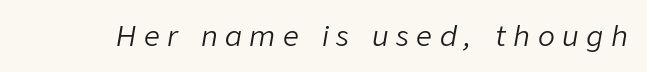
Q: Is the text bold? A: No.
Q: Is the text italic (slanted)? A: Yes, it leans right by about 9 degrees.
Q: Is the text underlined? A: No.
Q: Is the spacing between letters normal or unusually wide? A: Unusually wide.
Q: Width (condensed, normal, or wide)? A: Normal.
Q: Stroke contrast? A: Low.
Q: x-height? A: Medium.
Q: Monospaced? A: No.
